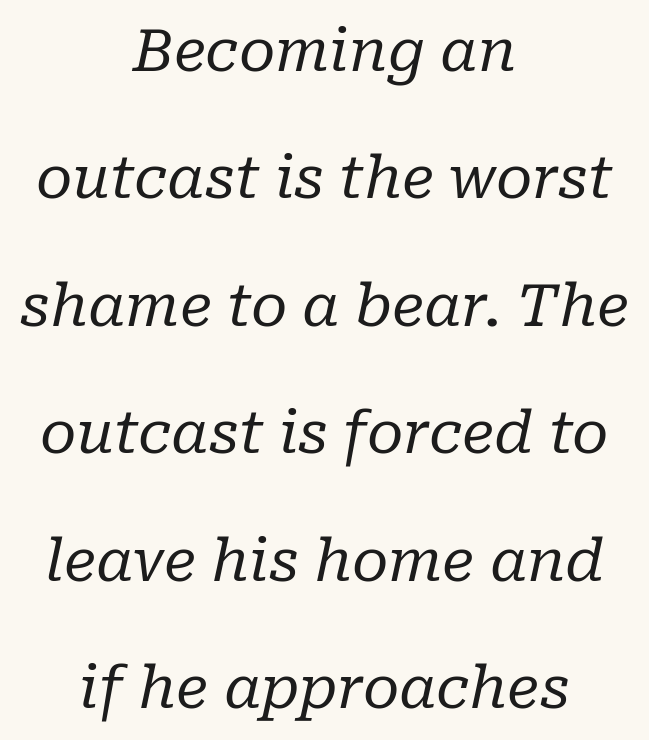
{"serif": "yes", "italic": "yes", "lean": "right", "slant_degrees": 10, "bold": "no", "weight": "regular", "width": "normal", "stroke_contrast": "low", "x_height": "medium", "monospaced": "no", "underline": "no", "align": "center", "line_spacing": "loose", "line_spacing_ratio": 2.16, "letter_spacing": "normal", "letter_spacing_em": 0.0, "glyph_px": 59}
